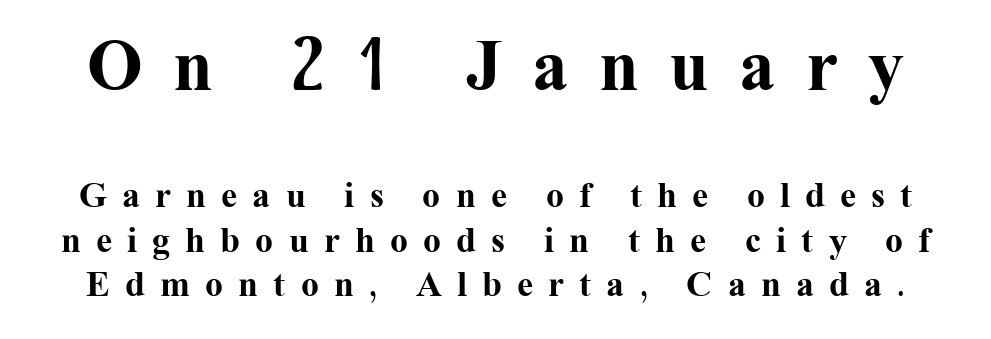
The image shows 72 px bold serif type, upright; set line spacing 1.24x, unusually wide letter spacing (+0.42 em), not underlined; the first (top) block is 2.0x larger; medium stroke contrast and a medium x-height.
